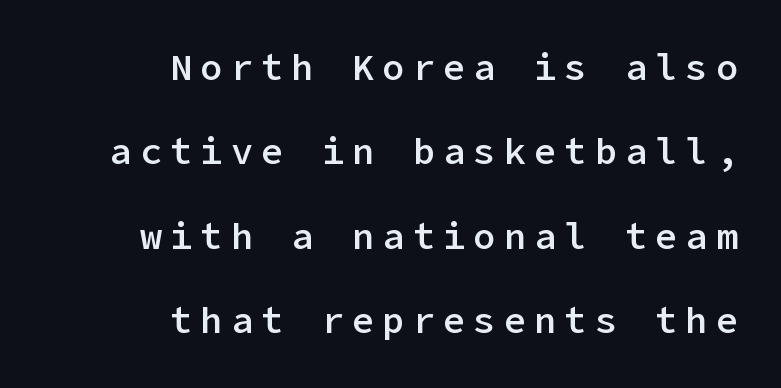
Q: Is the text bold? A: Semi-bold.
Q: Is the text italic (slanted)? A: No, it is upright.
Q: Is the typeface a serif or a sans-serif typeface? A: Sans-serif.
Q: Is the text underlined? A: No.
Q: How is the paragraph aligned? A: Right-aligned.
Q: Is the spacing between letters normal or unusually wide? A: Unusually wide.
Q: Is the spacing between lines tight, normal or loose? A: Loose.
Q: Width (condensed, normal, or wide)? A: Normal.
Q: Stroke contrast? A: Low.
Q: x-height? A: Medium.
